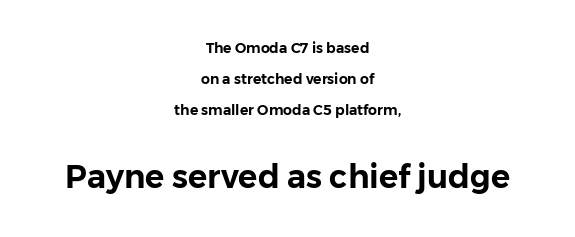
Every character sits straight up, as roman type does. Does the bottom block carry the larger type? Yes, it does. The typeface chosen for these lines omits serifs. Horizontal bands of white between lines are thick stripes. The space beneath each line is pristine and unruled. Proportional: the letters do not fall into vertical columns.
